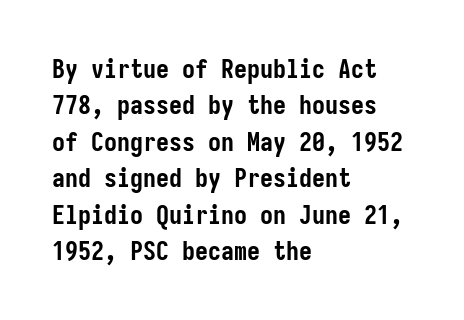
Q: Is the text bold? A: Yes.
Q: Is the text italic (slanted)? A: No, it is upright.
Q: Is the text underlined? A: No.
Q: How is the paragraph aligned? A: Left-aligned.
Q: Is the spacing between letters normal or unusually wide? A: Normal.
Q: Is the spacing between lines tight, normal or loose? A: Normal.
